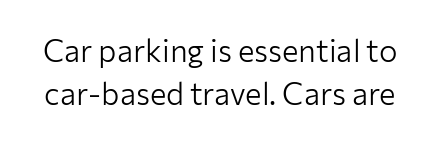
The image shows 31 px light sans-serif type, upright; set normal line spacing (1.4x), normal letter spacing, not underlined; low stroke contrast and a medium x-height.
